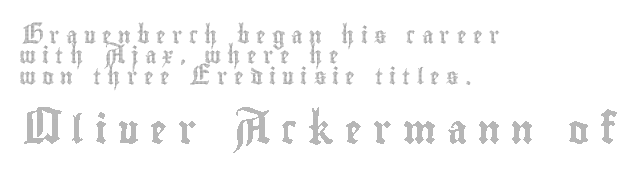
Q: Is the text italic (slanted)? A: No, it is upright.
Q: Is the text underlined? A: No.
Q: How is the paragraph aligned? A: Left-aligned.
Q: Is the spacing between letters normal or unusually wide? A: Unusually wide.
Q: Is the spacing between lines tight, normal or loose? A: Normal.
Q: Which block of text is set in a larger size, the first (top) or the second (bottom)? A: The second (bottom) one.
Q: Width (condensed, normal, or wide)? A: Condensed.
Q: x-height? A: Small.
Q: Monospaced? A: No.
